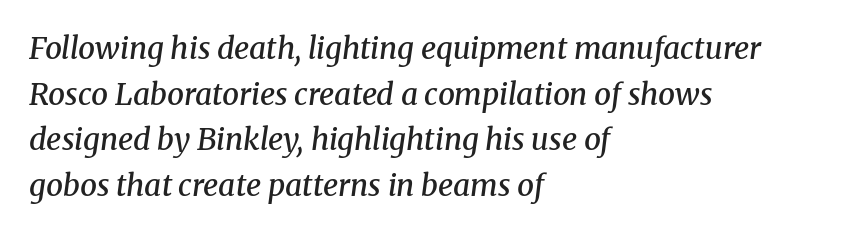
Q: Is the text bold? A: Semi-bold.
Q: Is the text italic (slanted)? A: Yes, it leans right by about 8 degrees.
Q: Is the typeface a serif or a sans-serif typeface? A: Serif.
Q: Is the text underlined? A: No.
Q: How is the paragraph aligned? A: Left-aligned.
Q: Is the spacing between letters normal or unusually wide? A: Normal.
Q: Is the spacing between lines tight, normal or loose? A: Normal.
Q: Width (condensed, normal, or wide)? A: Normal.
Q: Stroke contrast? A: Medium.
Q: x-height? A: Medium.
Q: Monospaced? A: No.
